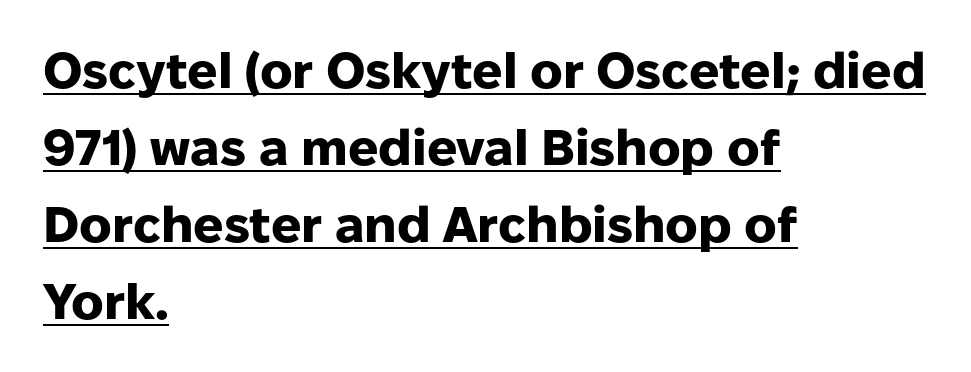
{"serif": "no", "italic": "no", "bold": "yes", "weight": "heavy", "width": "normal", "stroke_contrast": "low", "x_height": "medium", "monospaced": "no", "underline": "yes", "align": "left", "line_spacing": "normal", "line_spacing_ratio": 1.54, "letter_spacing": "normal", "letter_spacing_em": 0.0, "glyph_px": 50}
